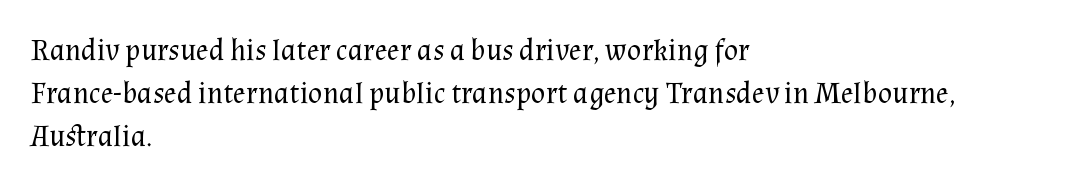
{"italic": "no", "bold": "no", "weight": "regular", "width": "normal", "stroke_contrast": "medium", "x_height": "medium", "monospaced": "no", "underline": "no", "align": "left", "line_spacing": "normal", "line_spacing_ratio": 1.43, "letter_spacing": "normal", "letter_spacing_em": 0.0, "glyph_px": 30}
